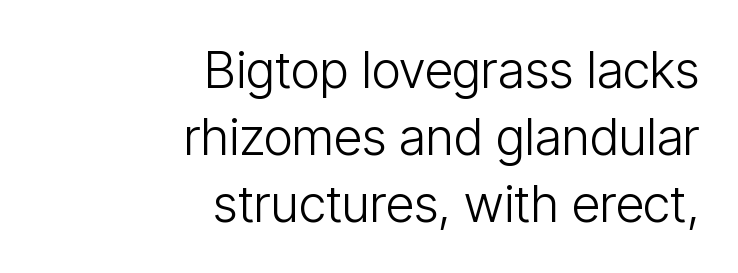
No chunkiness to these letters — they're not bold. Short and long lines alike share a common ending point at right. Leading: standard. The letters stand upright; this is a roman face. Tracking here is standard; glyphs follow each other at the usual distance. Proportional: the letters do not fall into vertical columns.
